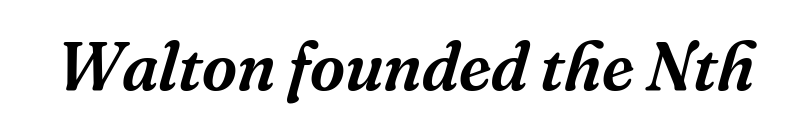
The image shows 68 px serif type, italic (leaning right); set normal letter spacing, not underlined; medium stroke contrast and a medium x-height.
